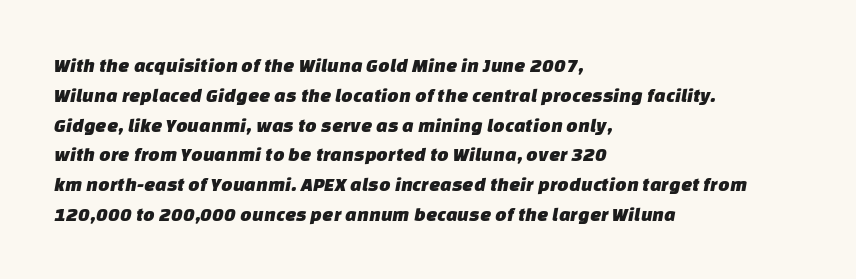
Q: Is the text underlined? A: No.
Q: How is the paragraph aligned? A: Left-aligned.
Q: Is the spacing between letters normal or unusually wide? A: Normal.
Q: Is the spacing between lines tight, normal or loose? A: Normal.
